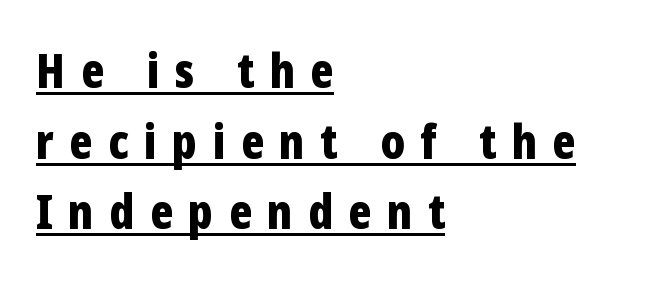
Q: Is the text bold? A: Yes.
Q: Is the text italic (slanted)? A: No, it is upright.
Q: Is the typeface a serif or a sans-serif typeface? A: Sans-serif.
Q: Is the text underlined? A: Yes.
Q: How is the paragraph aligned? A: Left-aligned.
Q: Is the spacing between letters normal or unusually wide? A: Unusually wide.
Q: Is the spacing between lines tight, normal or loose? A: Normal.
Q: Width (condensed, normal, or wide)? A: Condensed.
Q: Stroke contrast? A: Low.
Q: x-height? A: Medium.
Q: Monospaced? A: No.
